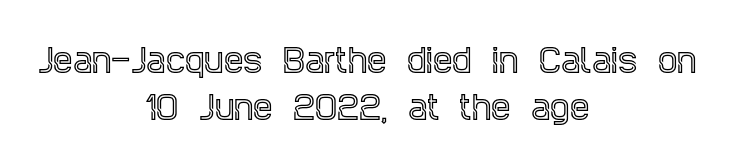
The passage shown has conventional tracking throughout. Are there feet on the stems? There are — it's a serif. The space directly below the letters is spotless. Leftover space on each line is divided equally before and after the words.
